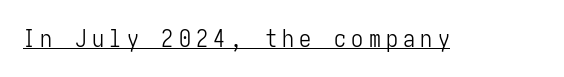
{"italic": "no", "bold": "no", "underline": "yes", "letter_spacing": "wide", "letter_spacing_em": 0.22, "glyph_px": 24}
